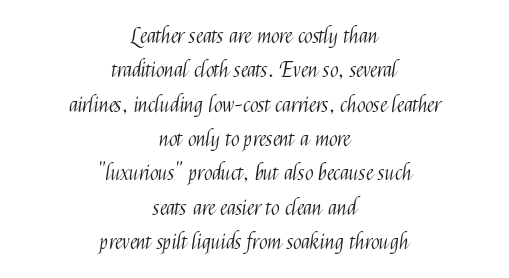
{"bold": "no", "underline": "no", "align": "center", "line_spacing": "normal", "line_spacing_ratio": 1.56, "letter_spacing": "normal", "letter_spacing_em": 0.0, "glyph_px": 22}
